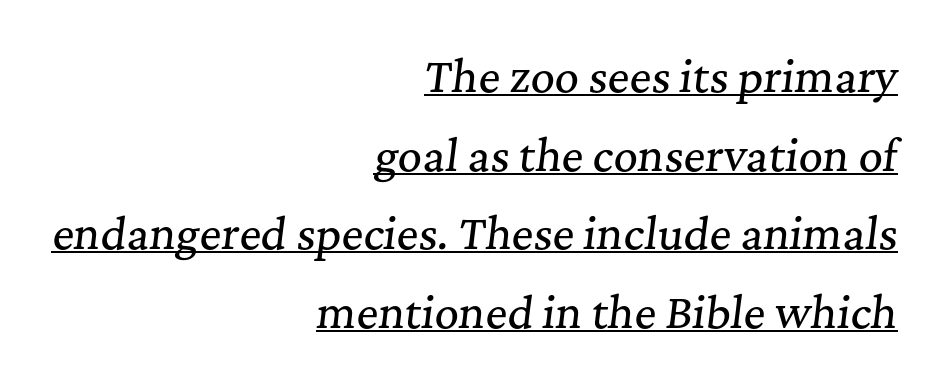
Q: Is the text italic (slanted)? A: Yes, it leans right by about 7 degrees.
Q: Is the typeface a serif or a sans-serif typeface? A: Serif.
Q: Is the text underlined? A: Yes.
Q: How is the paragraph aligned? A: Right-aligned.
Q: Is the spacing between letters normal or unusually wide? A: Normal.
Q: Width (condensed, normal, or wide)? A: Normal.
Q: Stroke contrast? A: Medium.
Q: x-height? A: Medium.
Q: Monospaced? A: No.
